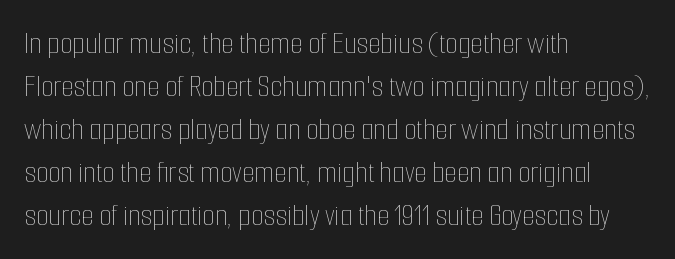
{"italic": "no", "bold": "no", "weight": "thin", "width": "condensed", "stroke_contrast": "low", "x_height": "medium", "monospaced": "no", "underline": "no", "align": "left", "line_spacing": "normal", "line_spacing_ratio": 1.34, "letter_spacing": "normal", "letter_spacing_em": 0.0, "glyph_px": 32}
